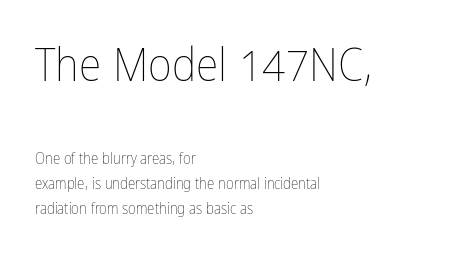
The image shows 46 px thin, condensed type, upright; set left-aligned, normal line spacing (1.66x), normal letter spacing, not underlined; the first (top) block is 3.07x larger; low stroke contrast and a medium x-height.
